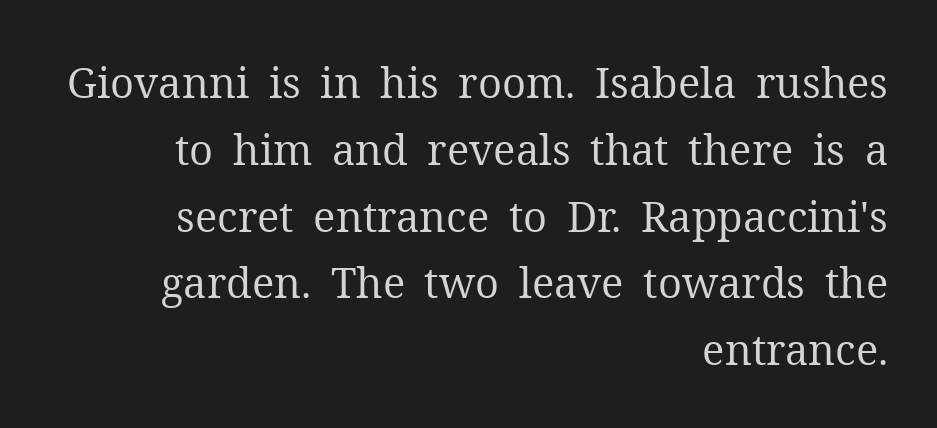
{"serif": "yes", "italic": "no", "bold": "no", "weight": "regular", "width": "normal", "stroke_contrast": "medium", "x_height": "medium", "monospaced": "no", "underline": "no", "align": "right", "line_spacing": "normal", "line_spacing_ratio": 1.59, "letter_spacing": "normal", "letter_spacing_em": 0.0, "glyph_px": 42}
